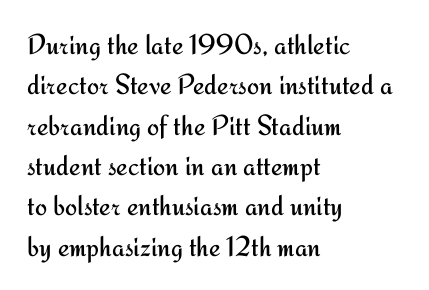
The image shows 29 px regular-weight sans-serif type, upright; set left-aligned, normal line spacing (1.39x), normal letter spacing, not underlined; medium stroke contrast and a small x-height.
